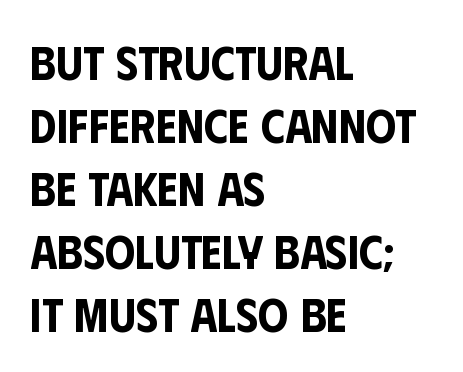
{"serif": "no", "italic": "no", "width": "condensed", "stroke_contrast": "low", "x_height": "large", "monospaced": "no", "underline": "no", "align": "left", "line_spacing": "normal", "line_spacing_ratio": 1.31, "letter_spacing": "normal", "letter_spacing_em": 0.0, "glyph_px": 48}
